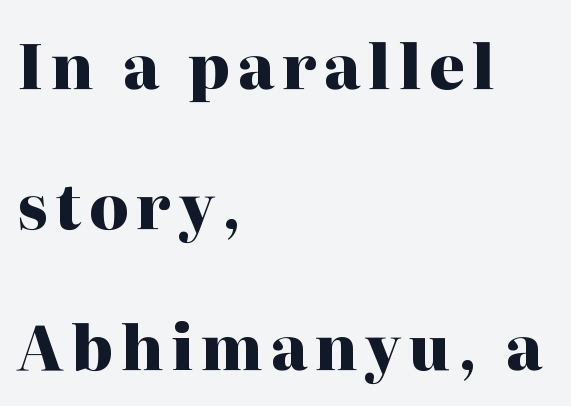
Spacing verdict: proportional, widths tailored to each character. The specimen omits any rule beneath the text block's lines. What's the leading like? Stretched, with rows far apart. The font family rendered here belongs to the serif group. The axis of the letterforms is exactly vertical. Each line starts at the same left margin while the right side varies.
